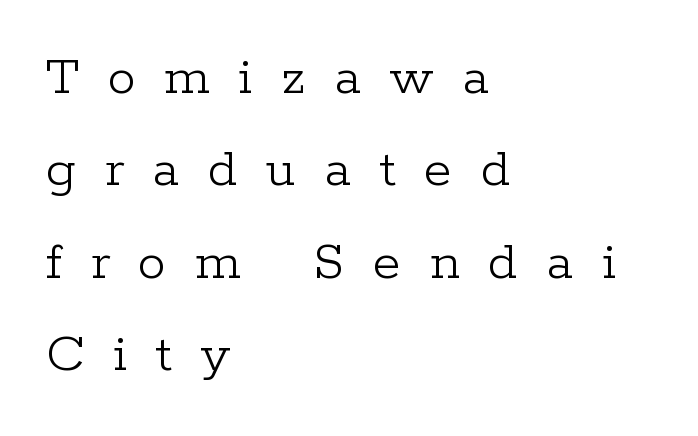
Here the designer chose a conventional face with non-uniform glyph widths. This sample uses expanded letter spacing, leaving extra air between glyphs. This sample is left-justified, so line endings fall wherever the words run out. These lines sit exactly where default settings would place them. Vertical stems look standard width or narrower in stroke.
